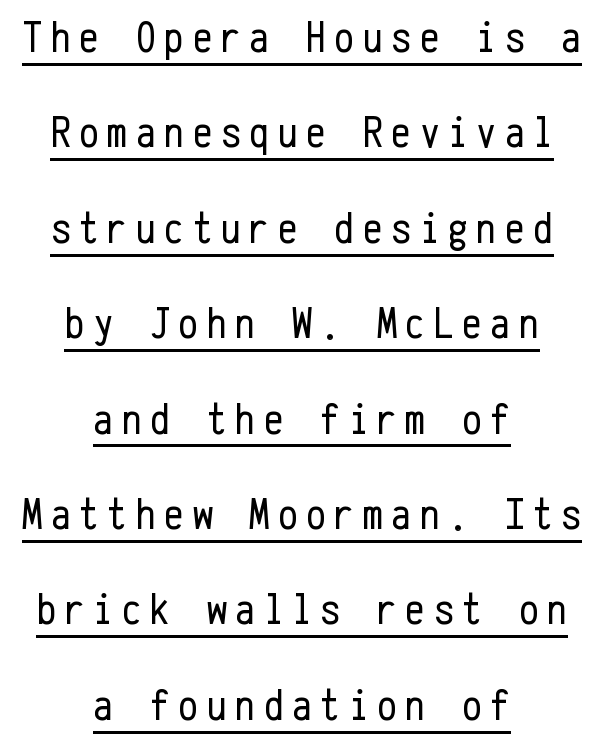
The image shows 45 px regular-weight, condensed sans-serif type, upright, monospaced; set centered, loose line spacing (2.12x), underlined; low stroke contrast and a medium x-height.
